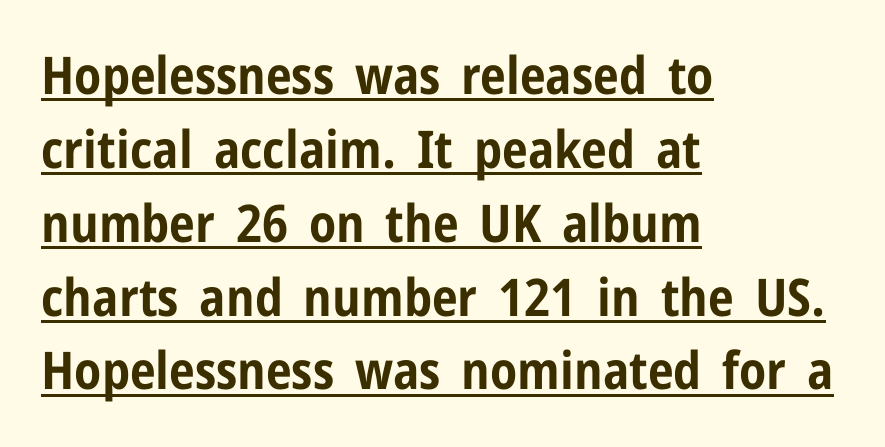
The line-height multiplier appears to be the usual default. Do the characters align in a grid? No, the font is proportional. The specimen includes a rule beneath the text block's lines. Typographically, this falls in the sans-serif category. The rendering keeps characters at their native spacing. Horizontal alignment here is leftward, the default for most running prose.
